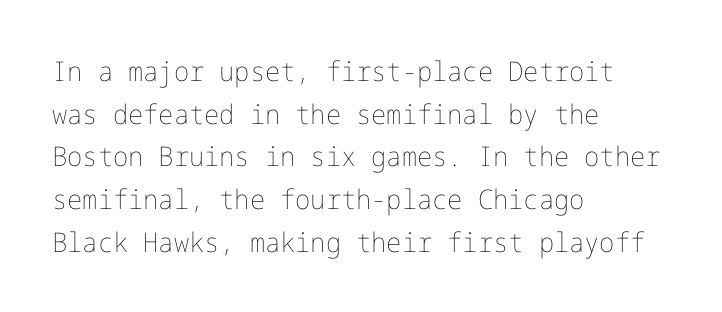
{"italic": "no", "bold": "no", "underline": "no", "align": "left", "line_spacing": "normal", "line_spacing_ratio": 1.58, "letter_spacing": "normal", "letter_spacing_em": 0.0, "glyph_px": 27}
